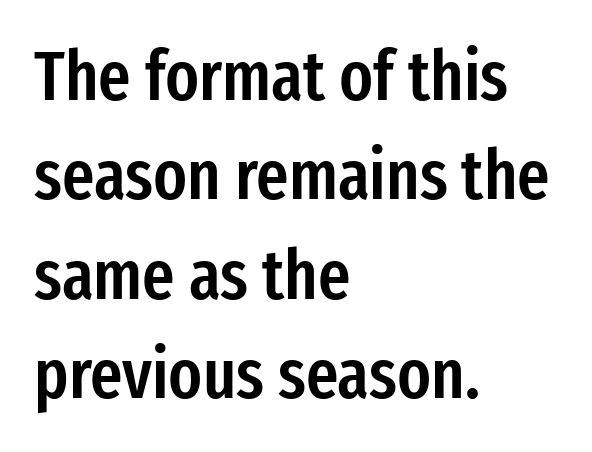
Vertical spacing — default. Horizontally, the lines are justified to the leading edge only. The glyphs have the mass of a demibold cut, below bold. You could not count columns in this text — the font is proportionally spaced. The face used here is a sans, in the tradition of grotesques and geometrics.
